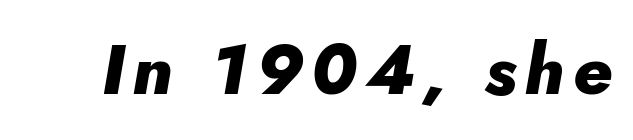
The image shows 70 px heavy type, italic (leaning right); set not underlined; low stroke contrast and a small x-height.
